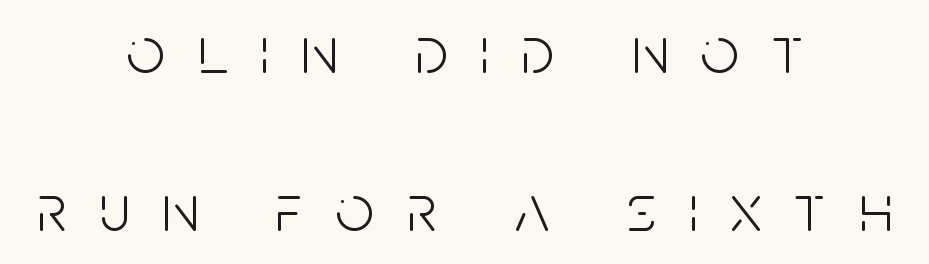
{"serif": "no", "italic": "no", "bold": "no", "weight": "light", "width": "condensed", "stroke_contrast": "low", "x_height": "large", "monospaced": "no", "underline": "no", "align": "center", "line_spacing": "loose", "line_spacing_ratio": 2.32, "letter_spacing": "wide", "letter_spacing_em": 0.48, "glyph_px": 68}
